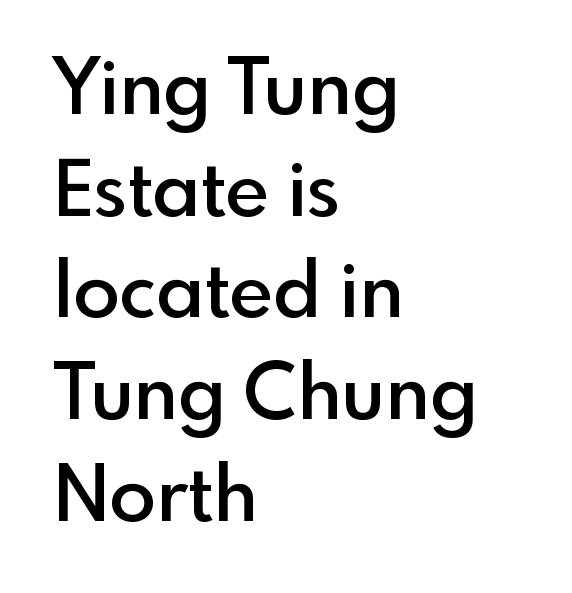
The image shows 77 px semibold sans-serif type, upright; set left-aligned, normal line spacing (1.32x), normal letter spacing, not underlined; a small x-height.
